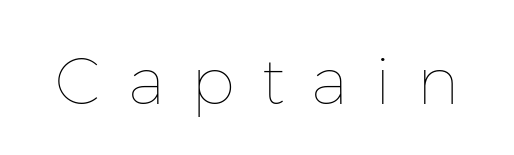
The image shows 65 px thin type, upright; set unusually wide letter spacing (+0.41 em), not underlined; low stroke contrast and a medium x-height.
